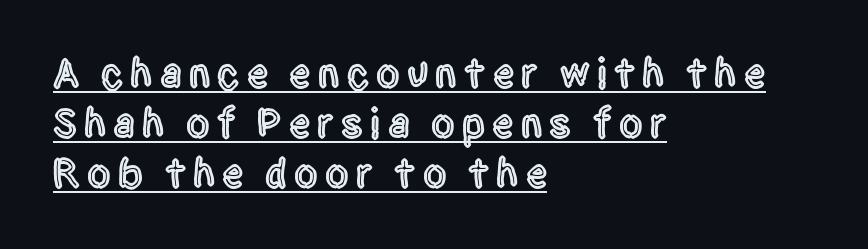
Q: Is the text italic (slanted)? A: No, it is upright.
Q: Is the typeface a serif or a sans-serif typeface? A: Sans-serif.
Q: Is the text underlined? A: Yes.
Q: How is the paragraph aligned? A: Left-aligned.
Q: Width (condensed, normal, or wide)? A: Condensed.
Q: x-height? A: Large.
Q: Monospaced? A: No.
